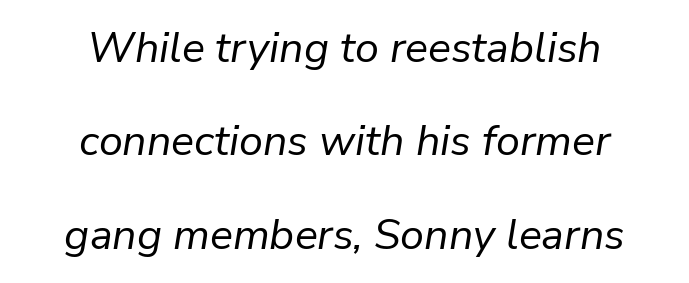
The image shows 43 px regular-weight type, italic (leaning right); set centered, loose line spacing (2.17x), normal letter spacing, not underlined; low stroke contrast and a medium x-height.
